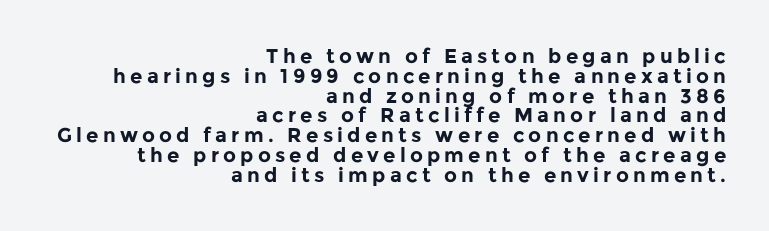
This rendering features lettering with no underline. Between one letter and the next there's a generous, obvious gap. The passage shown stacks its lines with hardly any gap. Designer's note — italics off, roman on. Strokes here are thick enough to call this a true bold. The rag falls on the left side of this text block.
